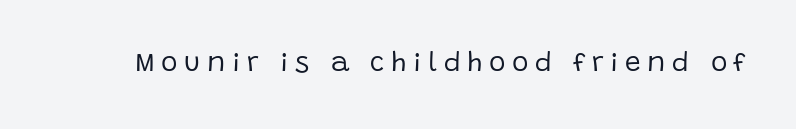
Q: Is the text bold? A: No.
Q: Is the text italic (slanted)? A: No, it is upright.
Q: Is the typeface a serif or a sans-serif typeface? A: Sans-serif.
Q: Is the text underlined? A: No.
Q: Is the spacing between letters normal or unusually wide? A: Unusually wide.
Q: Width (condensed, normal, or wide)? A: Normal.
Q: Stroke contrast? A: Low.
Q: x-height? A: Large.
Q: Monospaced? A: No.
